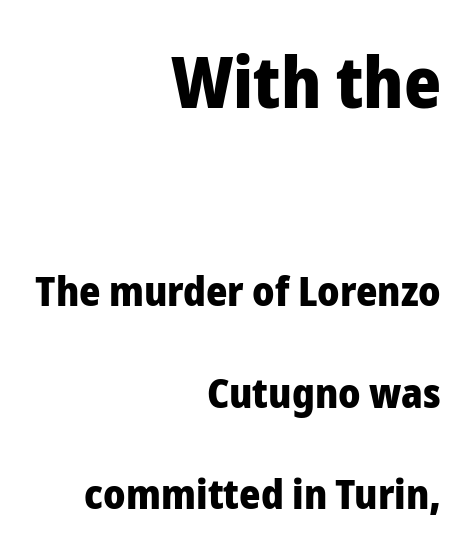
Does the lettering tilt? It doesn't — this is upright. What's the leading like? Stretched, with rows far apart. The glyphs are unaccompanied by any horizontal stroke below them. Of the two passages, the one on top uses the larger point size.
